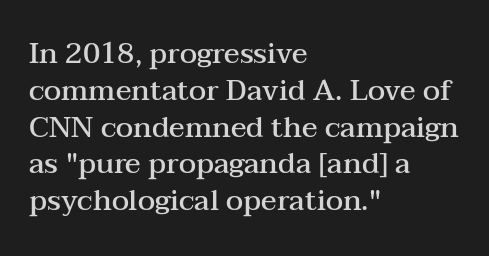
The image shows 29 px semibold, wide serif type, upright; set left-aligned, normal line spacing (1.27x), normal letter spacing, not underlined; medium stroke contrast and a medium x-height.
